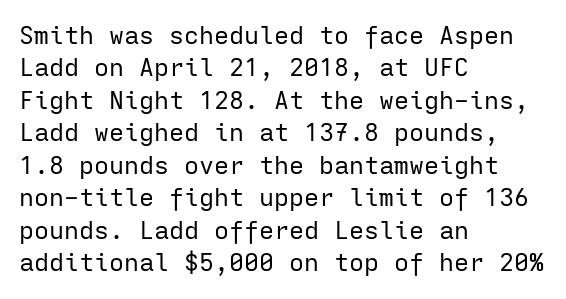
Q: Is the text bold? A: No.
Q: Is the text italic (slanted)? A: No, it is upright.
Q: Is the text underlined? A: No.
Q: How is the paragraph aligned? A: Left-aligned.
Q: Is the spacing between letters normal or unusually wide? A: Normal.
Q: Is the spacing between lines tight, normal or loose? A: Normal.
